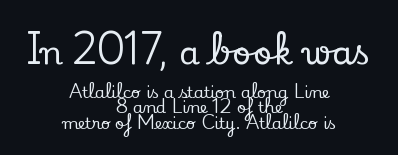
The image shows 33 px text type, upright; set centered, tight line spacing (0.98x), normal letter spacing, not underlined; the first (top) block is 2.06x larger; low stroke contrast and a small x-height.
